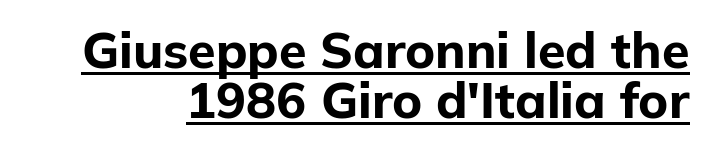
Q: Is the text bold? A: Yes.
Q: Is the text italic (slanted)? A: No, it is upright.
Q: Is the typeface a serif or a sans-serif typeface? A: Sans-serif.
Q: Is the text underlined? A: Yes.
Q: Is the spacing between letters normal or unusually wide? A: Normal.
Q: Is the spacing between lines tight, normal or loose? A: Tight.
Q: Width (condensed, normal, or wide)? A: Normal.
Q: Stroke contrast? A: Low.
Q: x-height? A: Medium.
Q: Monospaced? A: No.
